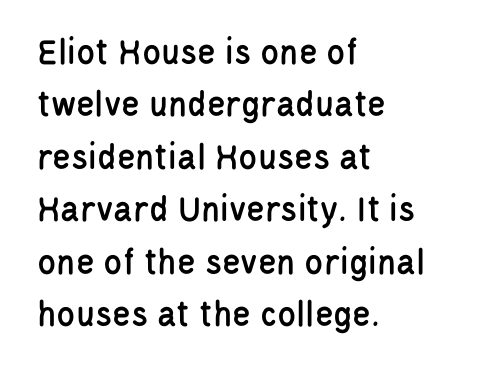
Q: Is the text italic (slanted)? A: No, it is upright.
Q: Is the typeface a serif or a sans-serif typeface? A: Sans-serif.
Q: Is the text underlined? A: No.
Q: How is the paragraph aligned? A: Left-aligned.
Q: Is the spacing between letters normal or unusually wide? A: Normal.
Q: Is the spacing between lines tight, normal or loose? A: Normal.
Q: Width (condensed, normal, or wide)? A: Condensed.
Q: Stroke contrast? A: Low.
Q: x-height? A: Large.
Q: Monospaced? A: No.
